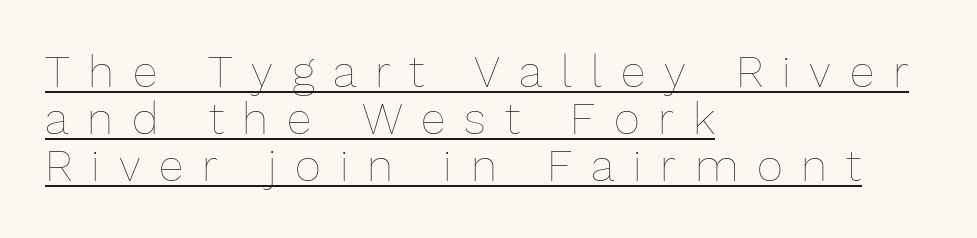
Character widths vary here, with narrow letters taking less room than wide ones. A classic flush-left, rag-right setting is used for this passage. Each word looks stretched out because of the extra space between its letters. The glyphs are accompanied by a horizontal stroke just below them.
